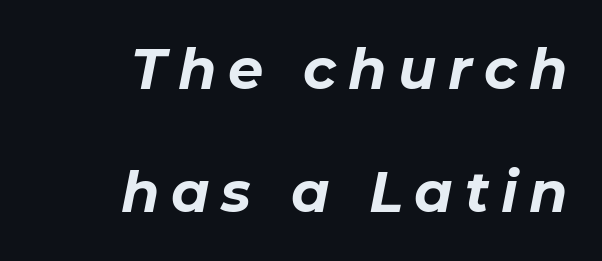
Casual observation: everything's shoved over to the right. Students, observe: this is what heavily led, spacious text looks like. Rule under the text: the space is simply empty. Short note: letters widely spaced.
